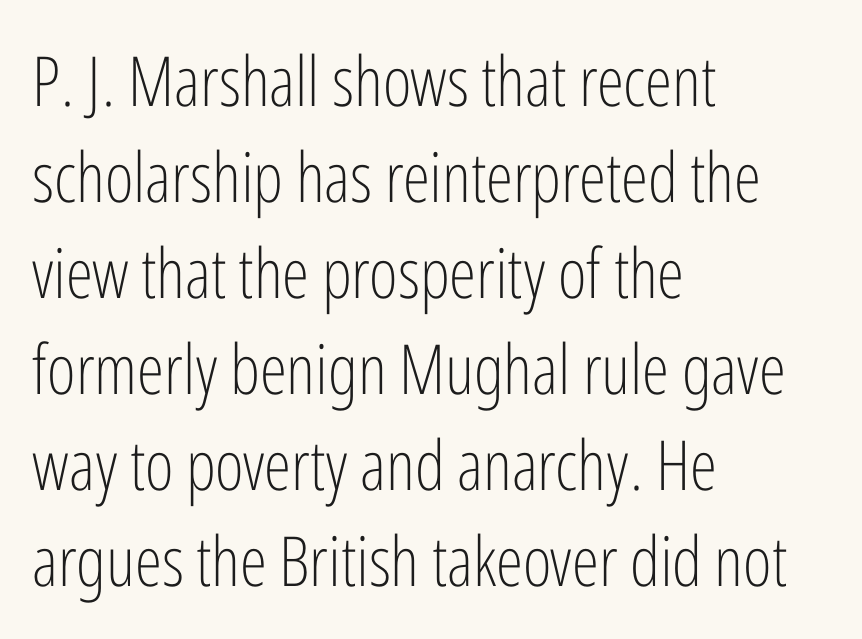
Is there much room between lines? A standard amount, neither cramped nor airy. One-word summary of the alignment: left. This rendering employs a face without finishing strokes, i.e., a sans-serif. On a weight scale, this lands at 450 or below. Looks like regular typesetting: each glyph gets only the width it needs. Rendered with straight, roman letterforms.
